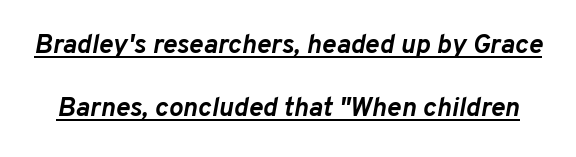
Notice how a bar underscores the lettering throughout. Default kerning and tracking; the words read as compact shapes. There's an unmistakable incline to the writing here. Summary of weight: heavy, a full bold. Loosely led — the rows are spread out.
